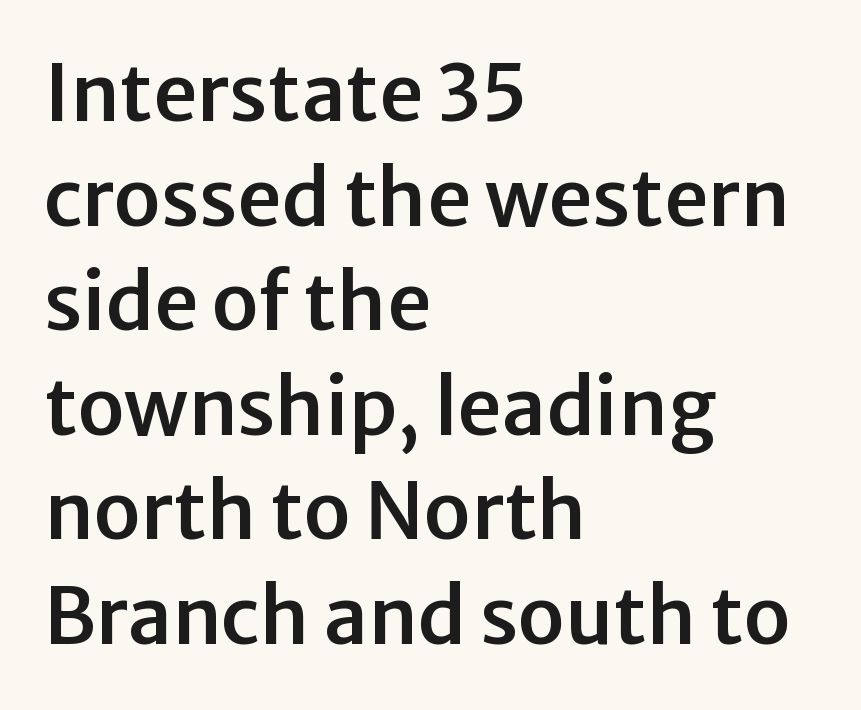
{"serif": "no", "italic": "no", "width": "normal", "stroke_contrast": "low", "x_height": "medium", "monospaced": "no", "underline": "no", "align": "left", "line_spacing": "normal", "line_spacing_ratio": 1.34, "letter_spacing": "normal", "letter_spacing_em": 0.0, "glyph_px": 78}
